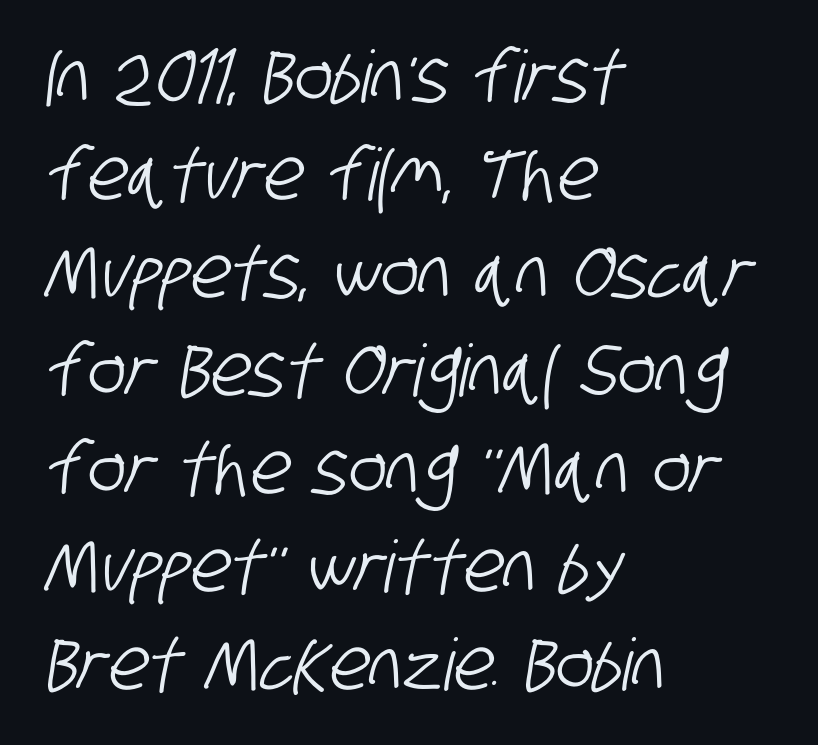
Q: Is the typeface a serif or a sans-serif typeface? A: Sans-serif.
Q: Is the text underlined? A: No.
Q: How is the paragraph aligned? A: Left-aligned.
Q: Is the spacing between letters normal or unusually wide? A: Normal.
Q: Is the spacing between lines tight, normal or loose? A: Normal.
Q: Width (condensed, normal, or wide)? A: Condensed.
Q: Stroke contrast? A: Low.
Q: x-height? A: Large.
Q: Monospaced? A: No.
